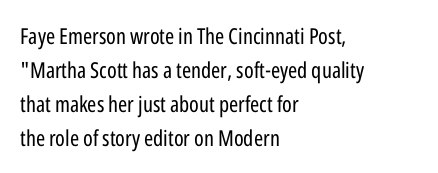
The image shows 22 px text type, upright; set left-aligned, normal line spacing (1.54x), normal letter spacing, not underlined.
